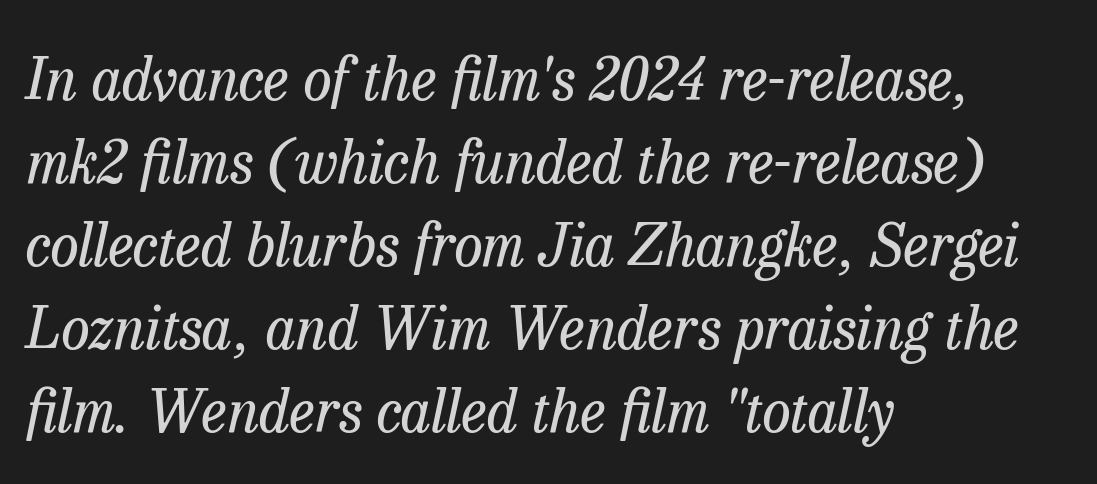
{"serif": "yes", "italic": "yes", "lean": "right", "slant_degrees": 13, "bold": "no", "weight": "regular", "width": "normal", "stroke_contrast": "low", "x_height": "medium", "monospaced": "no", "underline": "no", "align": "left", "line_spacing": "normal", "line_spacing_ratio": 1.43, "letter_spacing": "normal", "letter_spacing_em": 0.0, "glyph_px": 58}
